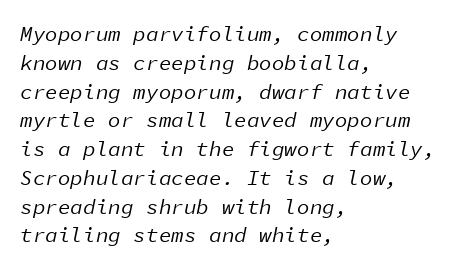
Look at the tracking — it's just the regular setting, nothing added. Decoration check: the copy has no underline. Think standard paragraph weight, or any step lighter than that. Is the type slanted? Yes — the strokes lean at a clear angle. One glance says typical: line gaps are just what's usual.
